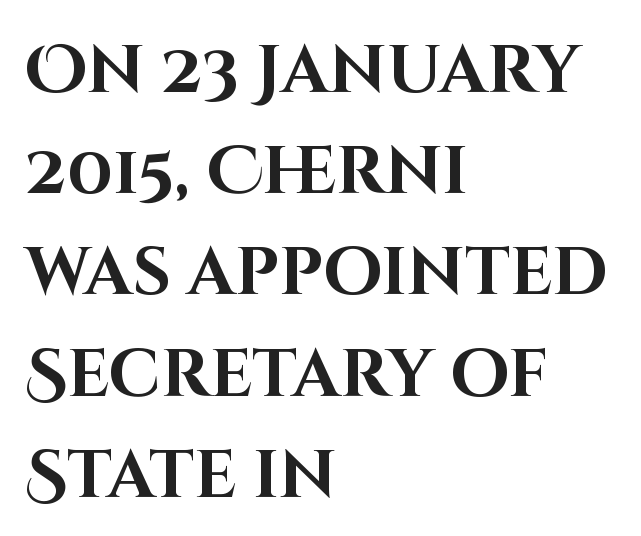
{"serif": "no", "italic": "no", "bold": "yes", "weight": "bold", "width": "normal", "stroke_contrast": "high", "x_height": "large", "monospaced": "no", "underline": "no", "align": "left", "line_spacing": "normal", "line_spacing_ratio": 1.51, "letter_spacing": "normal", "letter_spacing_em": 0.0, "glyph_px": 67}
